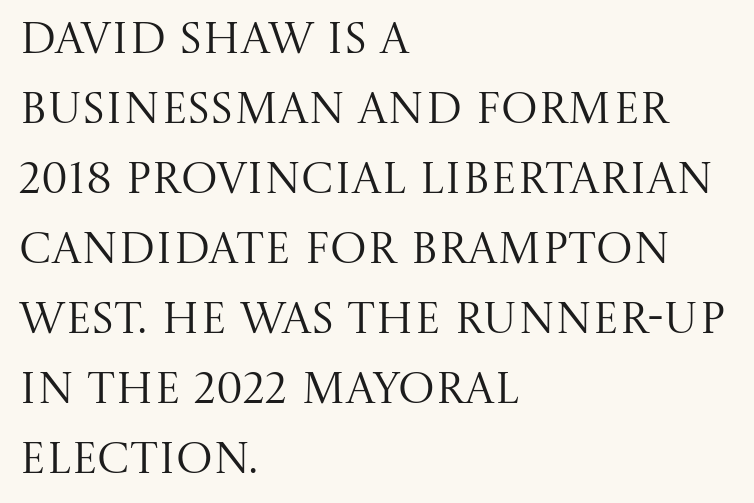
{"serif": "yes", "italic": "no", "bold": "no", "weight": "regular", "width": "normal", "stroke_contrast": "medium", "x_height": "large", "monospaced": "no", "underline": "no", "align": "left", "line_spacing": "normal", "line_spacing_ratio": 1.59, "letter_spacing": "normal", "letter_spacing_em": 0.0, "glyph_px": 44}
